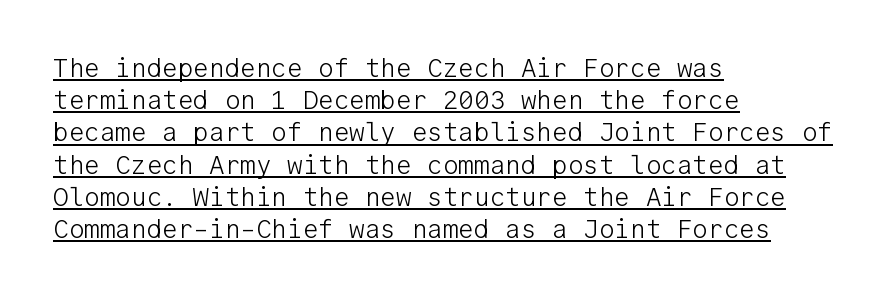
{"italic": "no", "bold": "no", "underline": "yes", "align": "left", "line_spacing_ratio": 1.24, "letter_spacing": "normal", "letter_spacing_em": 0.0, "glyph_px": 26}
